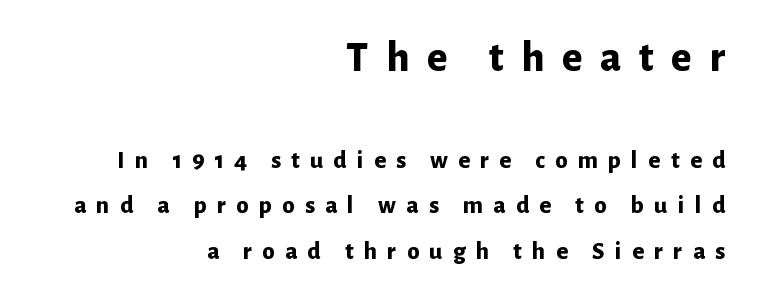
This sample is right-justified, so line beginnings fall wherever the words allow. Any mark beneath the type? The region is blank. This rendering employs a face without finishing strokes, i.e., a sans-serif. Think of a printed novel: that variable character pitch is what you see here. Tracking here is generous; glyphs stand well apart from one another.
